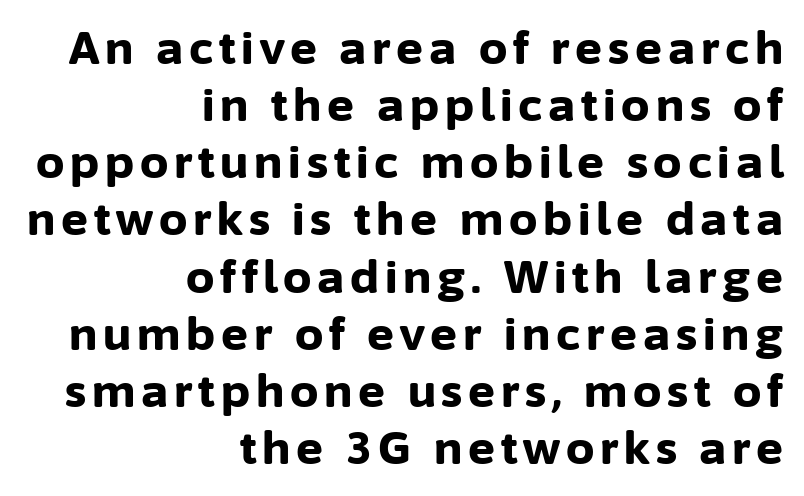
Q: Is the text bold? A: Yes.
Q: Is the text italic (slanted)? A: No, it is upright.
Q: Is the typeface a serif or a sans-serif typeface? A: Sans-serif.
Q: Is the text underlined? A: No.
Q: How is the paragraph aligned? A: Right-aligned.
Q: Is the spacing between lines tight, normal or loose? A: Normal.
Q: Width (condensed, normal, or wide)? A: Normal.
Q: Stroke contrast? A: Low.
Q: x-height? A: Medium.
Q: Monospaced? A: No.
